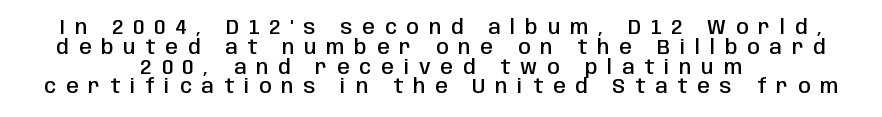
The image shows 20 px text type, upright; set centered, tight line spacing (0.99x), unusually wide letter spacing (+0.5 em), not underlined.
